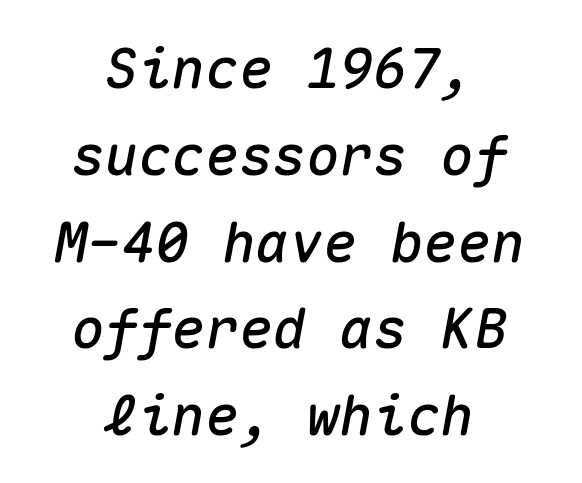
Default kerning and tracking; the words read as compact shapes. Each row of text sits above clean, open space. Leading matches the norm, producing a regular column. Every row of glyphs is offset so its center matches the block's center.
